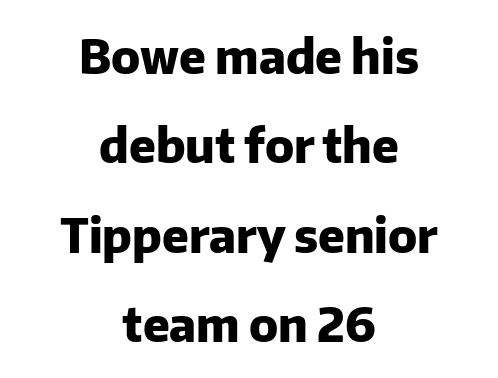
The image shows 47 px heavy sans-serif type, upright; set centered, loose line spacing (1.9x), normal letter spacing, not underlined; low stroke contrast and a medium x-height.
